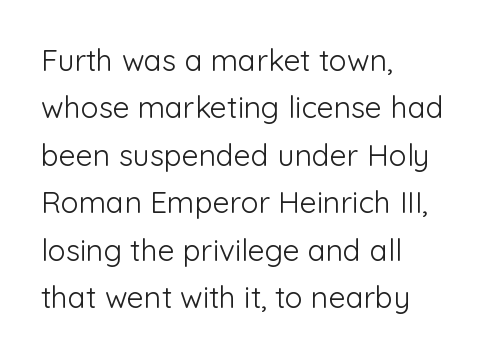
Ordinary non-slanted type is in use. Horizontal alignment here is leftward, the default for most running prose. Vertical spacing — default. Stems here are at most as thick as an everyday book face. The letters sit at their default tracking, neither squeezed nor spread. The designer went with a sans here, leaving each stem footless.
